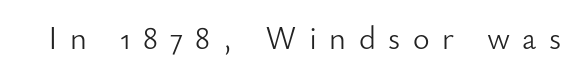
The image shows 32 px light sans-serif type, upright; set unusually wide letter spacing (+0.39 em), not underlined; low stroke contrast and a small x-height.
